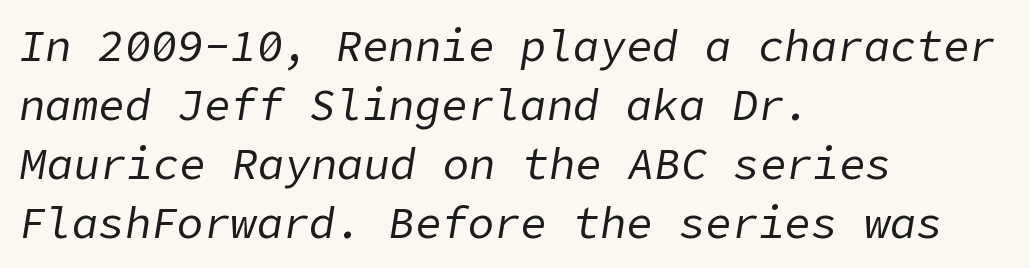
The image shows 44 px regular-weight type, italic (leaning right); set left-aligned, normal line spacing (1.34x), normal letter spacing, not underlined; low stroke contrast and a medium x-height.
